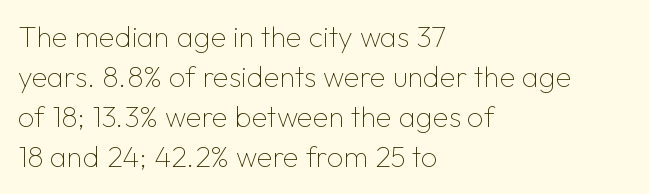
Q: Is the text bold? A: No.
Q: Is the text italic (slanted)? A: No, it is upright.
Q: Is the typeface a serif or a sans-serif typeface? A: Sans-serif.
Q: Is the text underlined? A: No.
Q: How is the paragraph aligned? A: Left-aligned.
Q: Is the spacing between letters normal or unusually wide? A: Normal.
Q: Is the spacing between lines tight, normal or loose? A: Normal.
Q: Width (condensed, normal, or wide)? A: Normal.
Q: Stroke contrast? A: Low.
Q: x-height? A: Medium.
Q: Monospaced? A: No.
